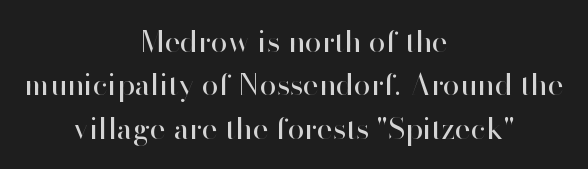
{"serif": "no", "italic": "no", "bold": "no", "weight": "regular", "width": "normal", "stroke_contrast": "high", "x_height": "small", "monospaced": "no", "underline": "no", "align": "center", "line_spacing": "normal", "line_spacing_ratio": 1.45, "letter_spacing": "normal", "letter_spacing_em": 0.0, "glyph_px": 30}
